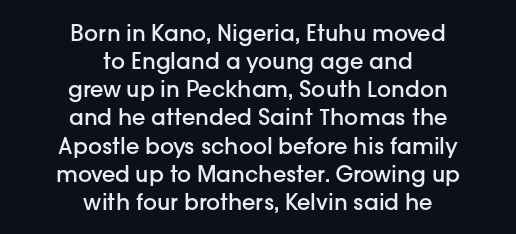
The image shows 22 px text type, upright; set centered, normal line spacing (1.28x), normal letter spacing, not underlined.
